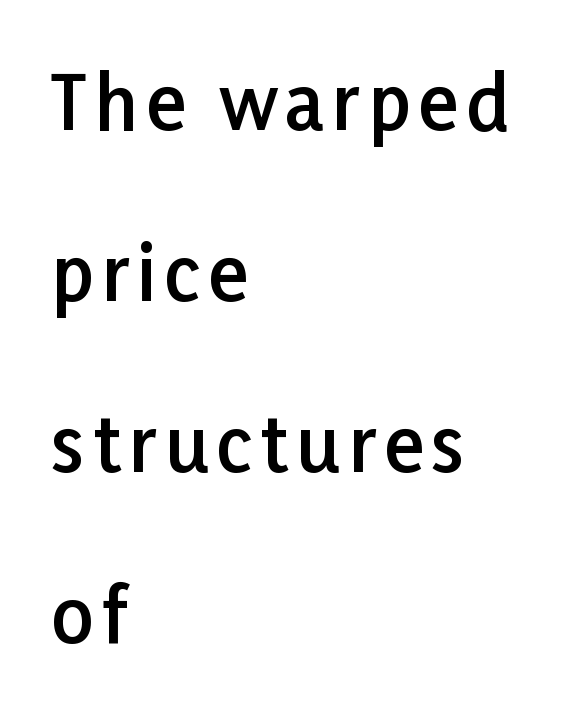
Q: Is the text bold? A: Semi-bold.
Q: Is the text italic (slanted)? A: No, it is upright.
Q: Is the typeface a serif or a sans-serif typeface? A: Sans-serif.
Q: Is the text underlined? A: No.
Q: How is the paragraph aligned? A: Left-aligned.
Q: Is the spacing between lines tight, normal or loose? A: Loose.
Q: Width (condensed, normal, or wide)? A: Normal.
Q: Stroke contrast? A: Low.
Q: x-height? A: Medium.
Q: Monospaced? A: No.
